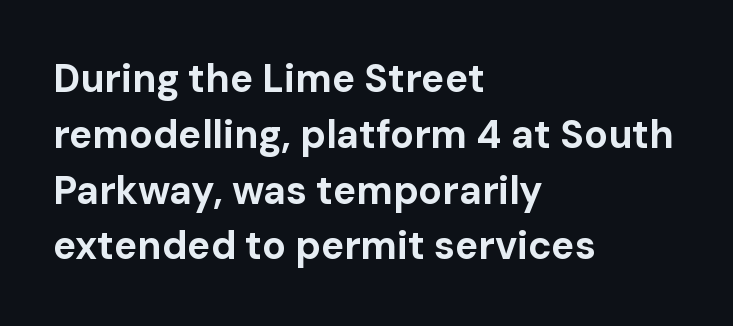
{"serif": "no", "italic": "no", "bold": "yes", "weight": "bold", "width": "normal", "stroke_contrast": "low", "x_height": "medium", "monospaced": "no", "underline": "no", "align": "left", "line_spacing": "normal", "line_spacing_ratio": 1.43, "letter_spacing": "normal", "letter_spacing_em": 0.0, "glyph_px": 39}
